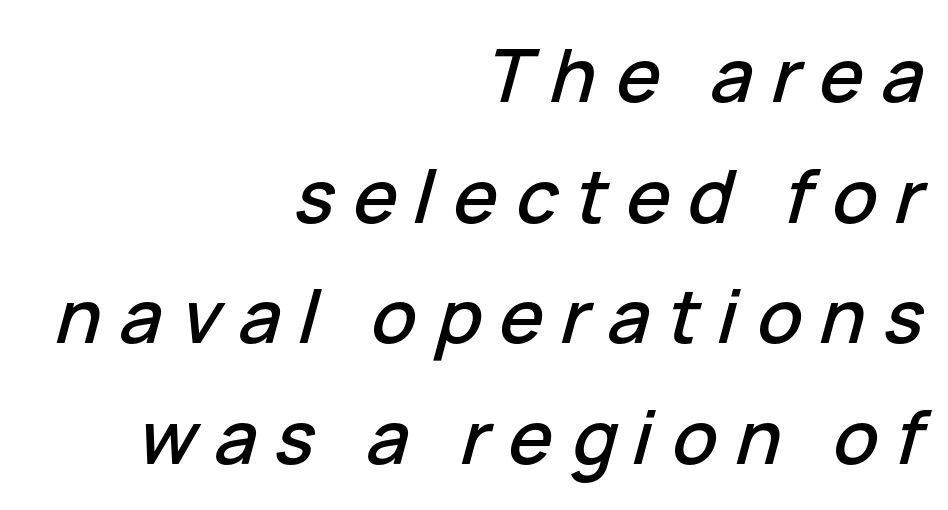
{"italic": "yes", "lean": "right", "slant_degrees": 15, "width": "normal", "stroke_contrast": "low", "x_height": "medium", "monospaced": "no", "underline": "no", "align": "right", "line_spacing": "normal", "line_spacing_ratio": 1.63, "letter_spacing": "wide", "letter_spacing_em": 0.25, "glyph_px": 74}
